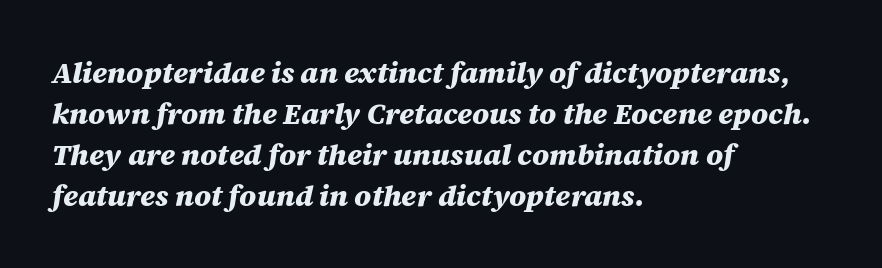
{"italic": "yes", "lean": "right", "slant_degrees": 12, "bold": "yes", "weight": "heavy", "width": "normal", "stroke_contrast": "medium", "x_height": "large", "monospaced": "no", "underline": "no", "align": "left", "line_spacing": "normal", "line_spacing_ratio": 1.41, "letter_spacing": "normal", "letter_spacing_em": 0.0, "glyph_px": 29}
